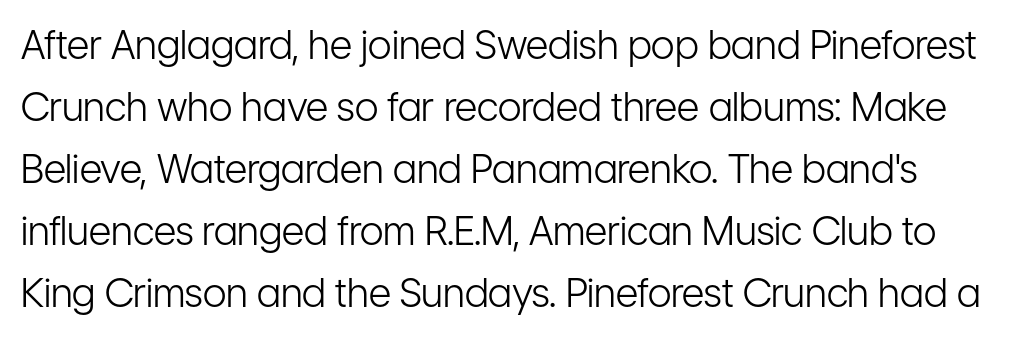
This sample keeps an unexceptional amount of space between lines. Characters follow at the spacing the type designer built in. This is not heavy type; no bold has been used. To sum up the face: it is a sans, with no serifs. Check the space under the baseline: it is left empty.
